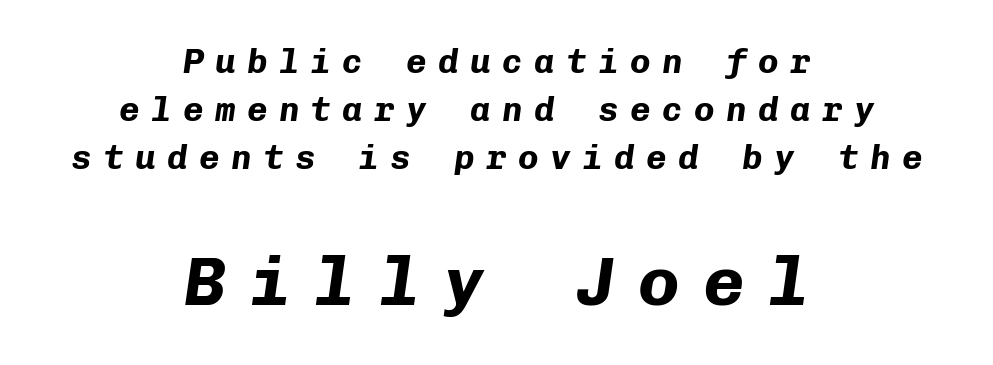
Every character here occupies the same horizontal width, giving the sample a typewriter-like rhythm. The rendering uses a bold face; every stroke is thick and dark. Between these two stacked blocks, the lower one wins on size. Each row of text sits above clean, open space. Whoever set this chose a conventional vertical rhythm. Short note: letters widely spaced.
